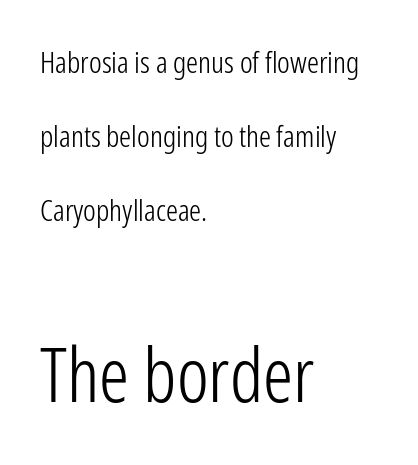
Q: Is the text bold? A: No.
Q: Is the text italic (slanted)? A: No, it is upright.
Q: Is the typeface a serif or a sans-serif typeface? A: Sans-serif.
Q: Is the text underlined? A: No.
Q: How is the paragraph aligned? A: Left-aligned.
Q: Is the spacing between letters normal or unusually wide? A: Normal.
Q: Is the spacing between lines tight, normal or loose? A: Loose.
Q: Which block of text is set in a larger size, the first (top) or the second (bottom)? A: The second (bottom) one.
Q: Width (condensed, normal, or wide)? A: Condensed.
Q: Stroke contrast? A: Low.
Q: x-height? A: Medium.
Q: Monospaced? A: No.
